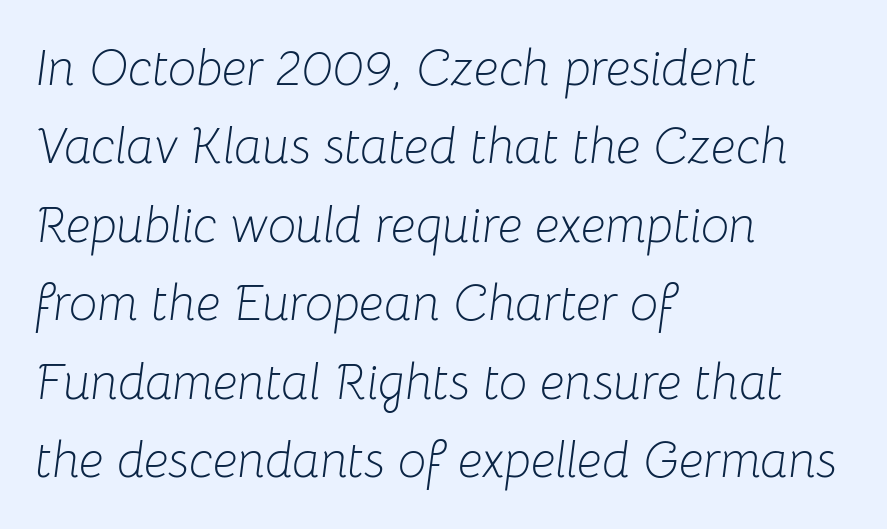
Here the designer chose a conventional face with non-uniform glyph widths. Unbolded letterforms with no extra heft. The passage shown has conventional tracking throughout. Leftover space on each line is placed entirely after the last word. Just letters on the line, the space beneath them empty.
